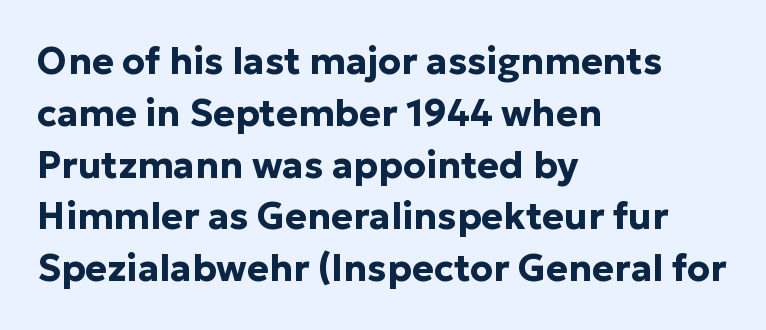
Q: Is the text bold? A: Yes.
Q: Is the text italic (slanted)? A: No, it is upright.
Q: Is the typeface a serif or a sans-serif typeface? A: Sans-serif.
Q: Is the text underlined? A: No.
Q: How is the paragraph aligned? A: Left-aligned.
Q: Is the spacing between letters normal or unusually wide? A: Normal.
Q: Is the spacing between lines tight, normal or loose? A: Normal.
Q: Width (condensed, normal, or wide)? A: Normal.
Q: Stroke contrast? A: Low.
Q: x-height? A: Medium.
Q: Monospaced? A: No.
